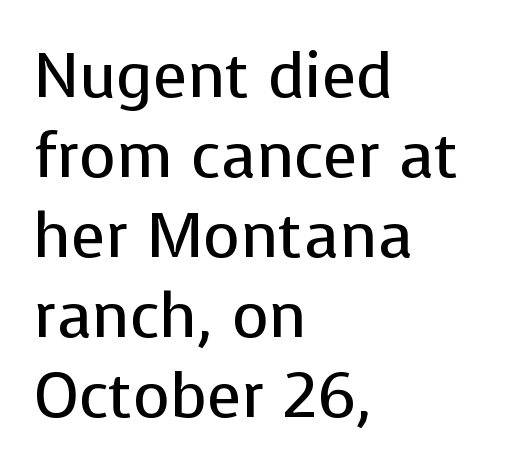
Leading: standard. Looks like regular typesetting: each glyph gets only the width it needs. In CSS terms this would be text-align: left. Each row of text sits above clean, open space. The letterforms sit shoulder to shoulder at normal distance. Is this a heavy cut? Hardly; it is regular or lighter.
